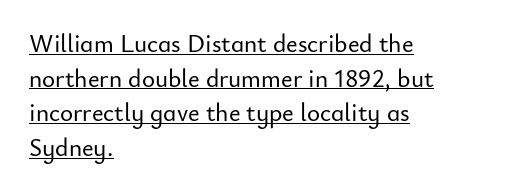
The image shows 25 px text type, upright; set left-aligned, normal line spacing (1.39x), normal letter spacing, underlined.
